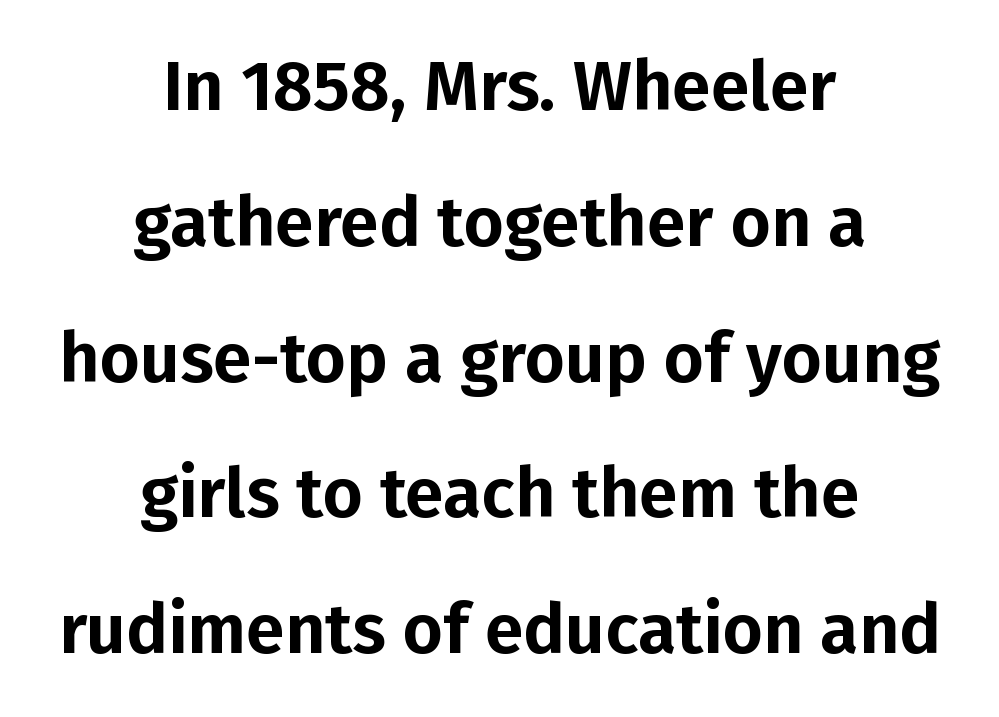
{"serif": "no", "italic": "no", "width": "normal", "stroke_contrast": "low", "x_height": "medium", "monospaced": "no", "underline": "no", "align": "center", "line_spacing": "loose", "line_spacing_ratio": 1.94, "letter_spacing": "normal", "letter_spacing_em": 0.0, "glyph_px": 70}
